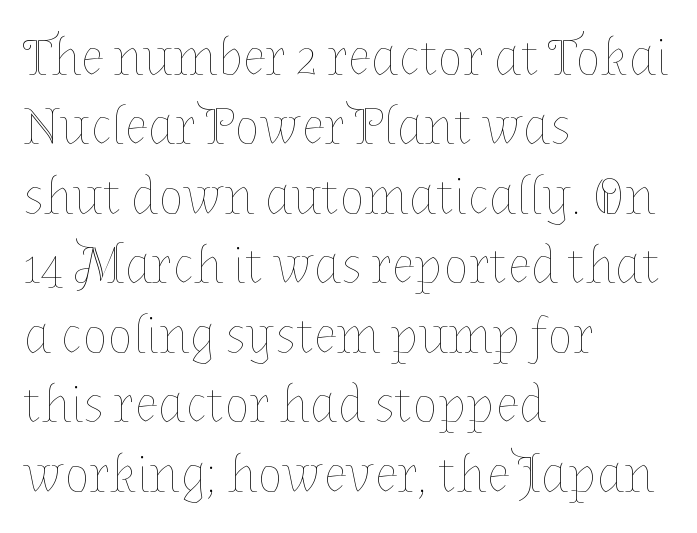
Q: Is the text bold? A: No.
Q: Is the text italic (slanted)? A: No, it is upright.
Q: Is the text underlined? A: No.
Q: How is the paragraph aligned? A: Left-aligned.
Q: Is the spacing between letters normal or unusually wide? A: Normal.
Q: Is the spacing between lines tight, normal or loose? A: Normal.
Q: Width (condensed, normal, or wide)? A: Normal.
Q: Stroke contrast? A: Low.
Q: x-height? A: Medium.
Q: Monospaced? A: No.
